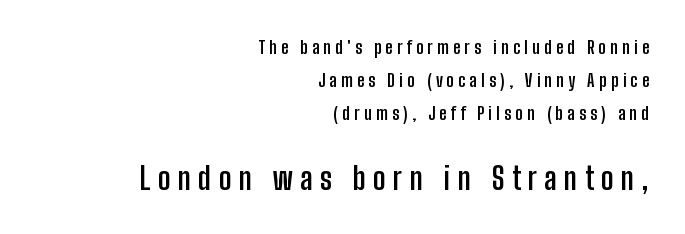
The image shows 31 px semibold, condensed sans-serif type, upright; set right-aligned, line spacing 1.82x, unusually wide letter spacing (+0.23 em), not underlined; the second (bottom) block is 1.72x larger; low stroke contrast and a medium x-height.
